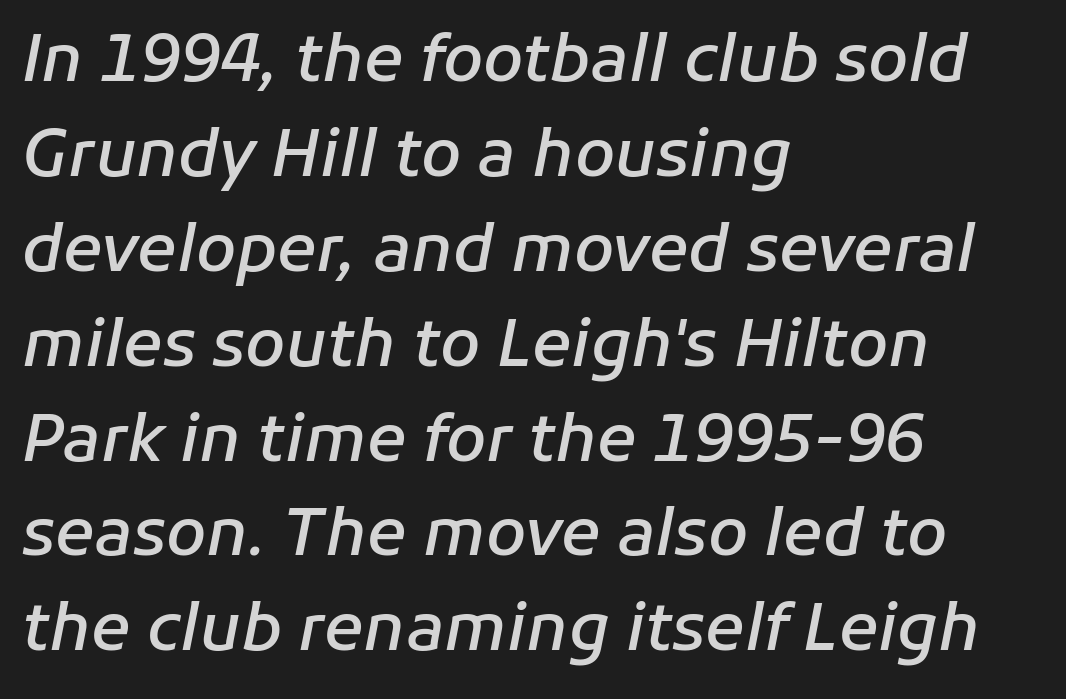
The image shows 65 px semibold type, italic (leaning right); set left-aligned, normal line spacing (1.46x), normal letter spacing, not underlined; low stroke contrast and a medium x-height.
